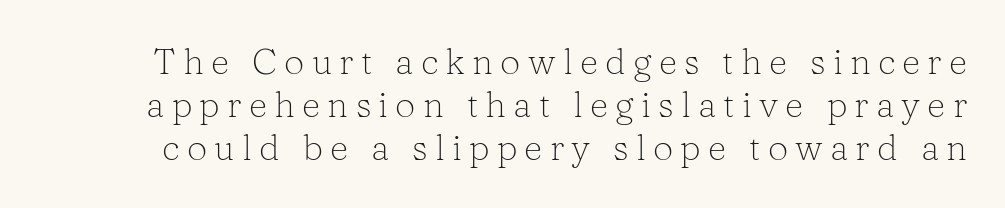
{"serif": "yes", "italic": "no", "bold": "no", "weight": "light", "width": "normal", "stroke_contrast": "low", "x_height": "medium", "monospaced": "no", "underline": "no", "line_spacing_ratio": 1.19, "letter_spacing": "wide", "letter_spacing_em": 0.2, "glyph_px": 36}
